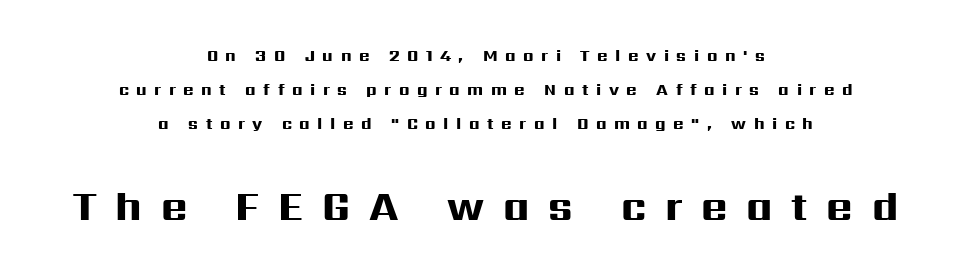
Q: Is the text bold? A: Yes.
Q: Is the text italic (slanted)? A: No, it is upright.
Q: Is the typeface a serif or a sans-serif typeface? A: Sans-serif.
Q: Is the text underlined? A: No.
Q: How is the paragraph aligned? A: Centered.
Q: Is the spacing between letters normal or unusually wide? A: Unusually wide.
Q: Is the spacing between lines tight, normal or loose? A: Loose.
Q: Which block of text is set in a larger size, the first (top) or the second (bottom)? A: The second (bottom) one.
Q: Width (condensed, normal, or wide)? A: Wide.
Q: Stroke contrast? A: High.
Q: x-height? A: Medium.
Q: Monospaced? A: No.
